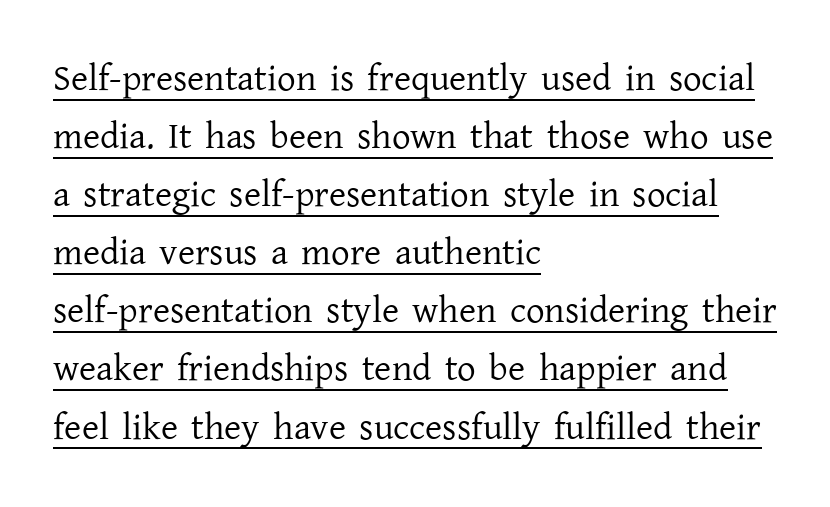
Q: Is the text bold? A: No.
Q: Is the text italic (slanted)? A: No, it is upright.
Q: Is the typeface a serif or a sans-serif typeface? A: Serif.
Q: Is the text underlined? A: Yes.
Q: How is the paragraph aligned? A: Left-aligned.
Q: Is the spacing between letters normal or unusually wide? A: Normal.
Q: Is the spacing between lines tight, normal or loose? A: Normal.
Q: Width (condensed, normal, or wide)? A: Normal.
Q: Stroke contrast? A: Low.
Q: x-height? A: Medium.
Q: Monospaced? A: No.
